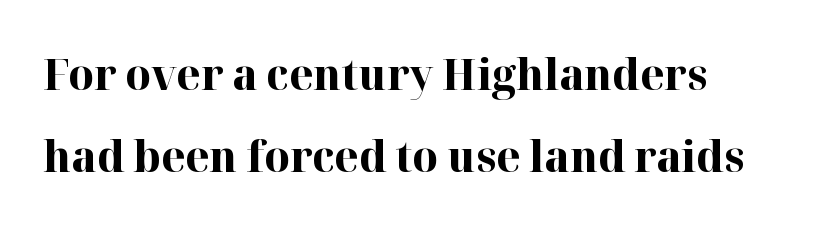
Q: Is the text bold? A: Yes.
Q: Is the text italic (slanted)? A: No, it is upright.
Q: Is the typeface a serif or a sans-serif typeface? A: Serif.
Q: Is the text underlined? A: No.
Q: How is the paragraph aligned? A: Left-aligned.
Q: Is the spacing between letters normal or unusually wide? A: Normal.
Q: Width (condensed, normal, or wide)? A: Normal.
Q: Stroke contrast? A: High.
Q: x-height? A: Medium.
Q: Monospaced? A: No.
